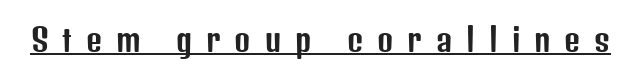
The image shows 31 px condensed sans-serif type, upright; set unusually wide letter spacing (+0.45 em), underlined; low stroke contrast and a medium x-height.
